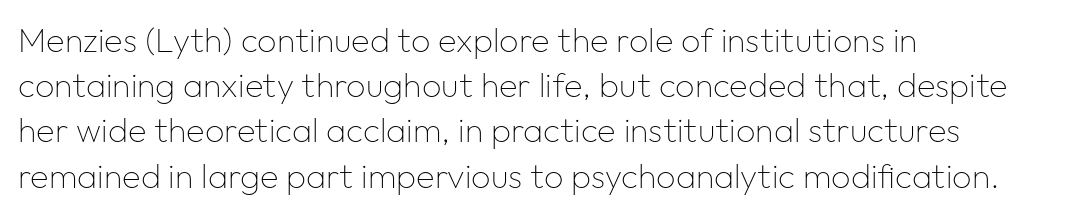
The image shows 34 px thin sans-serif type, upright; set left-aligned, normal line spacing (1.33x), normal letter spacing, not underlined; low stroke contrast and a medium x-height.
